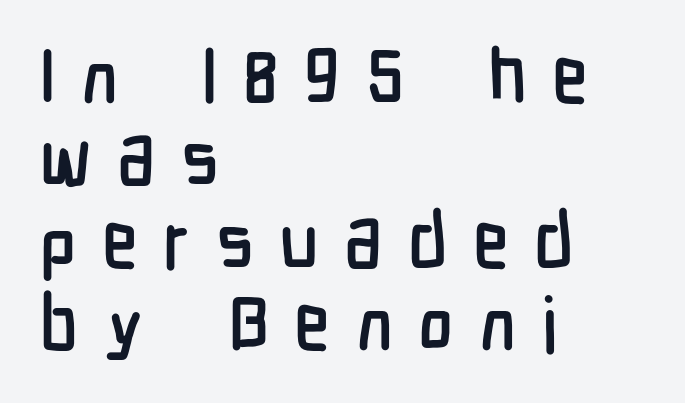
The image shows 75 px condensed sans-serif type, upright; set left-aligned, tight line spacing (1.1x), unusually wide letter spacing (+0.34 em), not underlined; low stroke contrast and a medium x-height.
